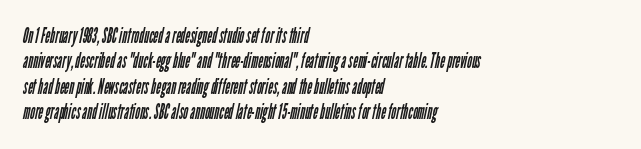
Q: Is the text bold? A: No.
Q: Is the text underlined? A: No.
Q: How is the paragraph aligned? A: Left-aligned.
Q: Is the spacing between letters normal or unusually wide? A: Normal.
